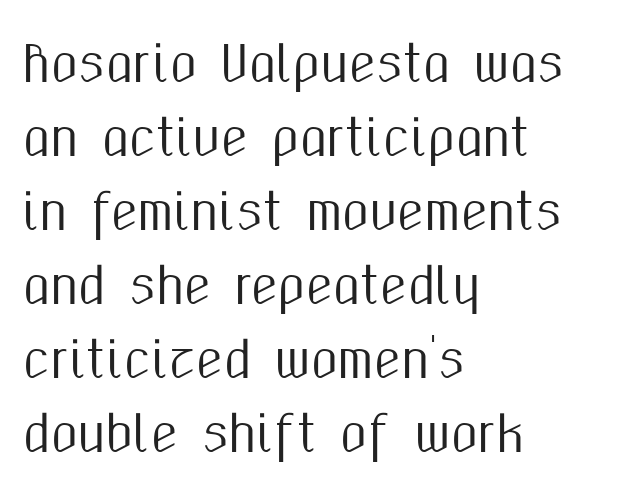
Q: Is the text italic (slanted)? A: No, it is upright.
Q: Is the typeface a serif or a sans-serif typeface? A: Sans-serif.
Q: Is the text underlined? A: No.
Q: How is the paragraph aligned? A: Left-aligned.
Q: Is the spacing between letters normal or unusually wide? A: Normal.
Q: Is the spacing between lines tight, normal or loose? A: Normal.
Q: Width (condensed, normal, or wide)? A: Condensed.
Q: Stroke contrast? A: Medium.
Q: x-height? A: Medium.
Q: Monospaced? A: No.
